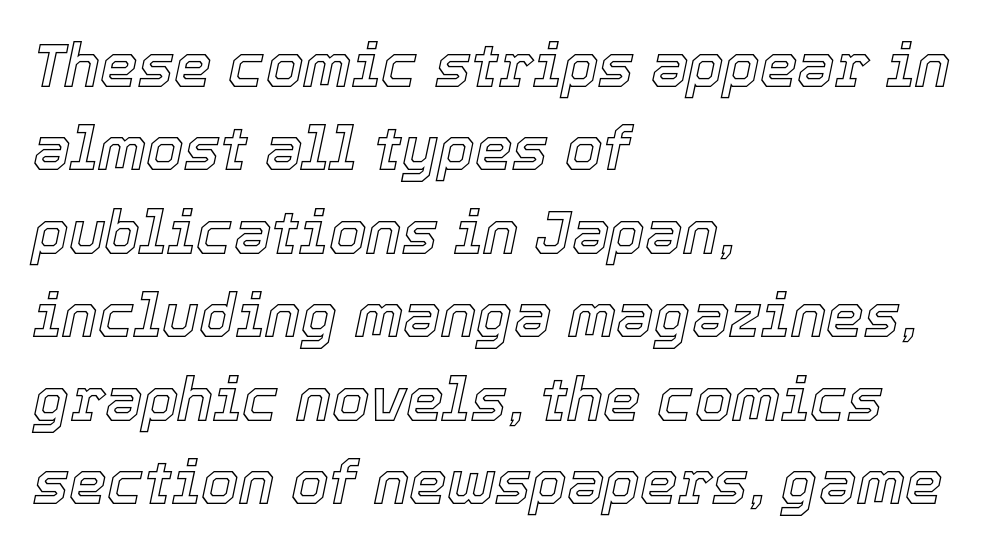
{"italic": "yes", "lean": "right", "slant_degrees": 12, "width": "normal", "x_height": "medium", "monospaced": "no", "underline": "no", "align": "left", "line_spacing": "normal", "line_spacing_ratio": 1.39, "letter_spacing": "normal", "letter_spacing_em": 0.0, "glyph_px": 60}
